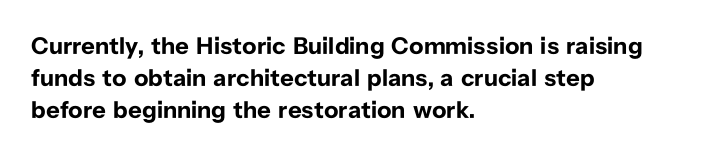
The image shows 24 px bold type, upright; set left-aligned, normal line spacing (1.33x), normal letter spacing, not underlined.
